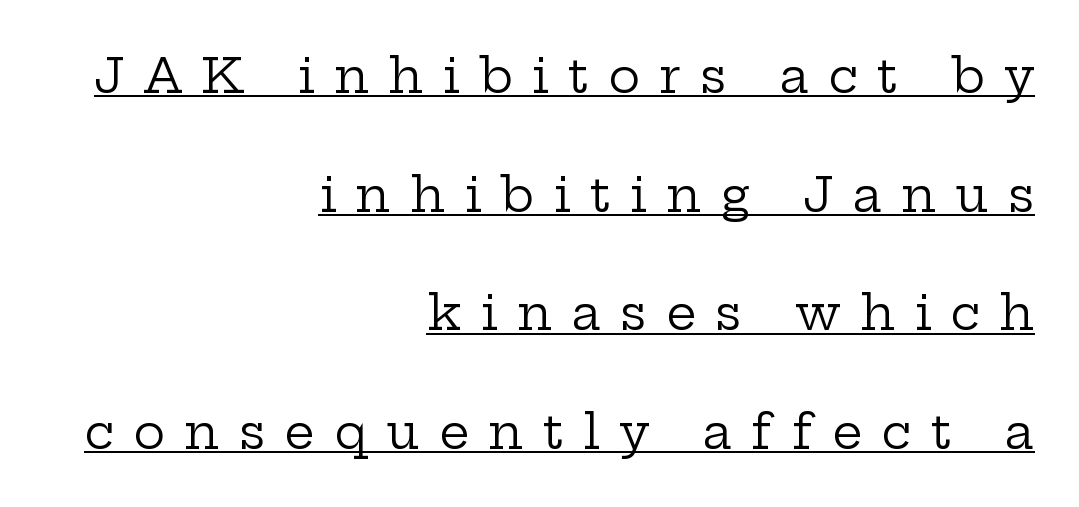
Tracking here is generous; glyphs stand well apart from one another. The text block is weighted toward the right margin, trailing off unevenly leftward. The sample's only ornament is a line tracing under the words. Posture: vertical.
